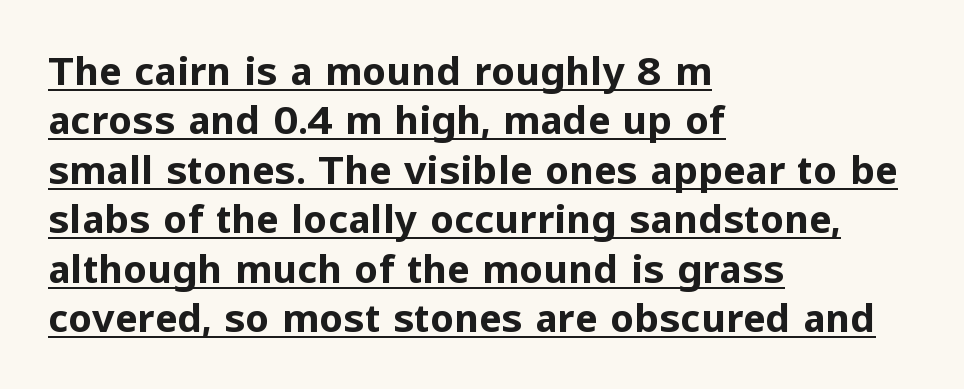
Is this a fixed-width face? No — the glyphs have proportional, varying widths. Where is the straight margin? On the left. Grotesque or geometric, the face here clearly has no serifs. Honestly, the row spacing looks completely unremarkable. Compared with typical body copy, the letter spacing here is the same. You can see a thin bar hugging the bottom of the glyphs.
